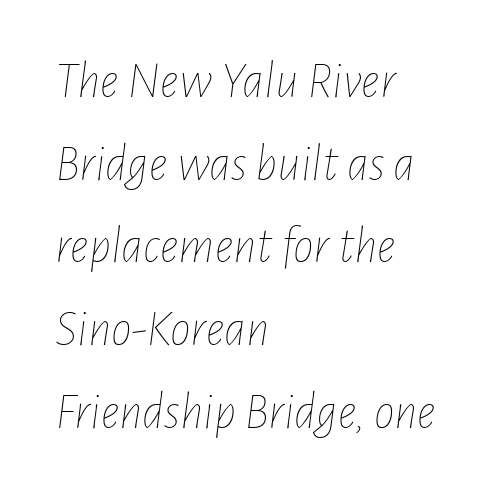
{"italic": "yes", "lean": "right", "slant_degrees": 7, "bold": "no", "weight": "thin", "width": "condensed", "stroke_contrast": "low", "x_height": "medium", "monospaced": "no", "underline": "no", "align": "left", "line_spacing": "normal", "line_spacing_ratio": 1.59, "letter_spacing": "normal", "letter_spacing_em": 0.0, "glyph_px": 52}
